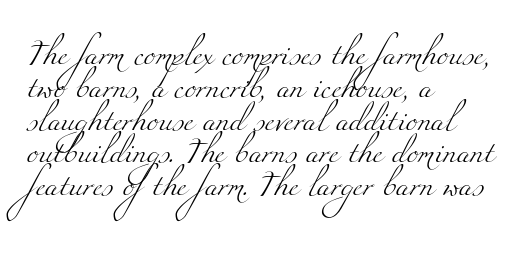
{"bold": "no", "underline": "no", "align": "left", "line_spacing": "normal", "line_spacing_ratio": 1.49, "letter_spacing": "normal", "letter_spacing_em": 0.0, "glyph_px": 22}
